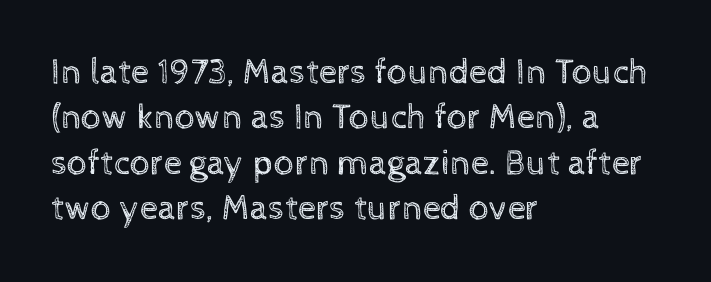
Every row of glyphs begins at an identical x-position on the left. Notice how the stems are strictly vertical — no italics here. Letter spacing: default. Is the type heavy? It reads as light-to-regular instead. Descender tails drop into unmarked territory.
